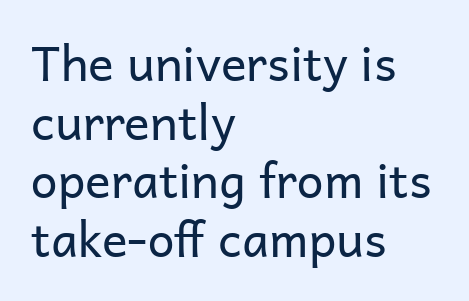
Q: Is the text bold? A: No.
Q: Is the text italic (slanted)? A: No, it is upright.
Q: Is the typeface a serif or a sans-serif typeface? A: Sans-serif.
Q: Is the text underlined? A: No.
Q: How is the paragraph aligned? A: Left-aligned.
Q: Is the spacing between letters normal or unusually wide? A: Normal.
Q: Width (condensed, normal, or wide)? A: Normal.
Q: Stroke contrast? A: Low.
Q: x-height? A: Medium.
Q: Monospaced? A: No.
